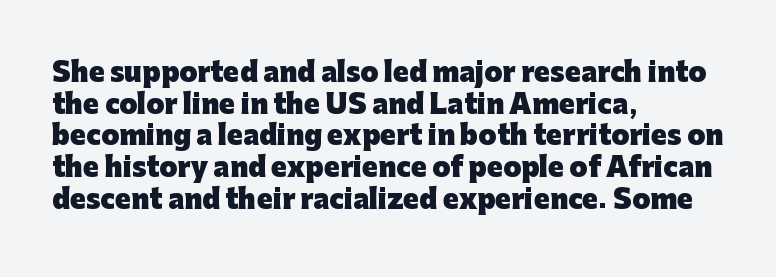
The image shows 26 px bold type, upright; set left-aligned, line spacing 1.22x, normal letter spacing, not underlined.
